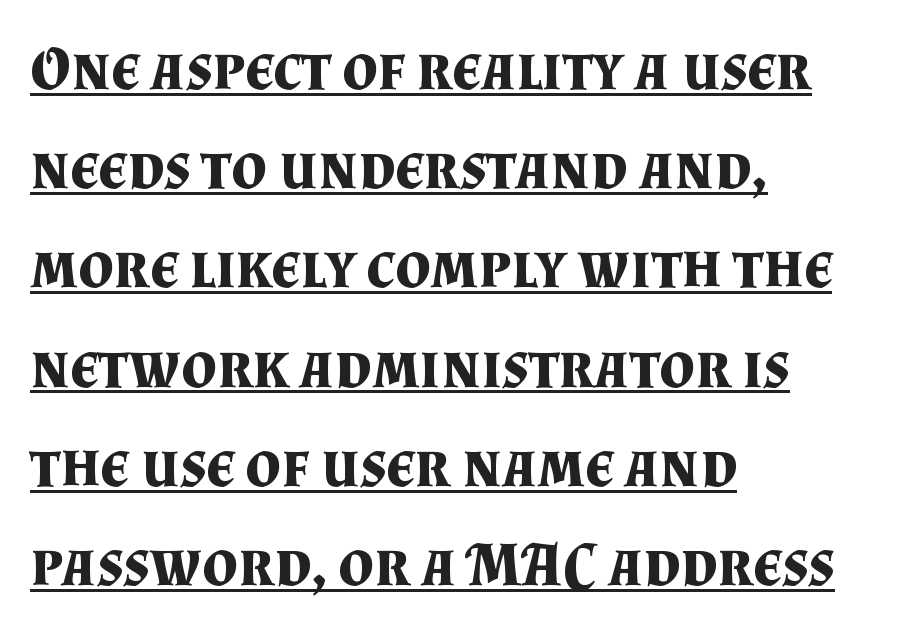
Is this a fixed-width face? No — the glyphs have proportional, varying widths. Caption: multi-line text, flush left, ragged right. Posture: vertical. How are the letters spaced? Ordinarily, with no added tracking. On the weight axis this lands at bold, roughly 700.
